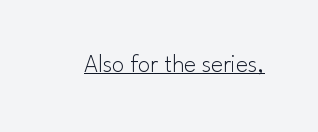
{"italic": "no", "bold": "no", "underline": "yes", "letter_spacing": "normal", "letter_spacing_em": 0.0, "glyph_px": 25}
